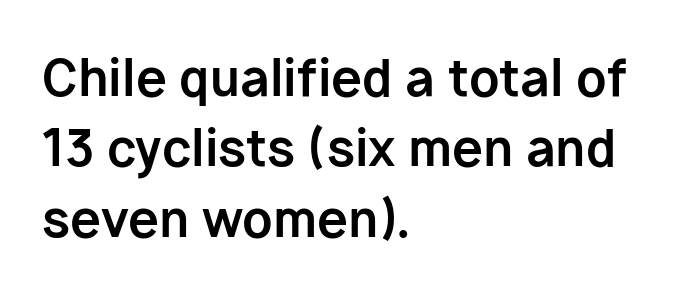
Q: Is the text bold? A: Yes.
Q: Is the text italic (slanted)? A: No, it is upright.
Q: Is the typeface a serif or a sans-serif typeface? A: Sans-serif.
Q: Is the text underlined? A: No.
Q: How is the paragraph aligned? A: Left-aligned.
Q: Is the spacing between letters normal or unusually wide? A: Normal.
Q: Is the spacing between lines tight, normal or loose? A: Normal.
Q: Width (condensed, normal, or wide)? A: Normal.
Q: Stroke contrast? A: Low.
Q: x-height? A: Medium.
Q: Monospaced? A: No.
